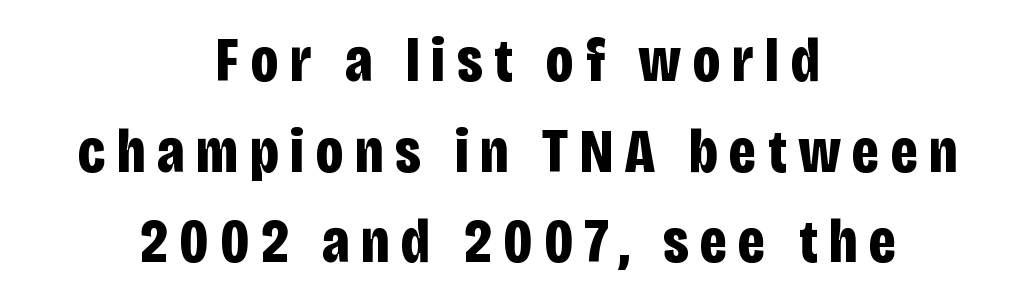
Q: Is the text bold? A: Yes.
Q: Is the text italic (slanted)? A: No, it is upright.
Q: Is the typeface a serif or a sans-serif typeface? A: Sans-serif.
Q: Is the text underlined? A: No.
Q: How is the paragraph aligned? A: Centered.
Q: Is the spacing between lines tight, normal or loose? A: Normal.
Q: Width (condensed, normal, or wide)? A: Condensed.
Q: Stroke contrast? A: Low.
Q: x-height? A: Large.
Q: Monospaced? A: No.
